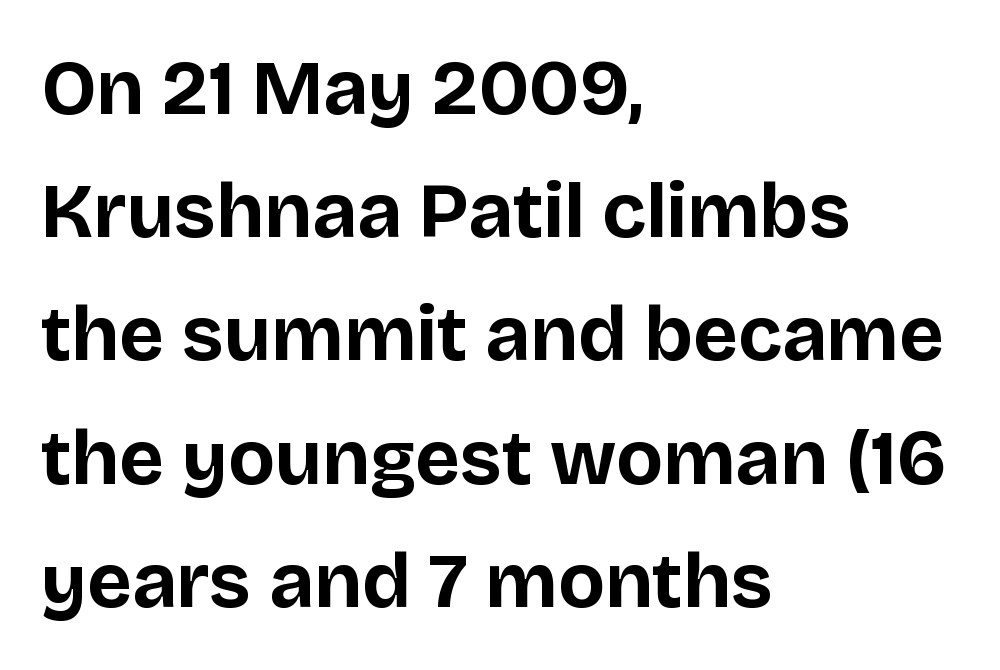
The image shows 78 px bold sans-serif type, upright; set left-aligned, normal line spacing (1.58x), normal letter spacing, not underlined; low stroke contrast and a large x-height.
